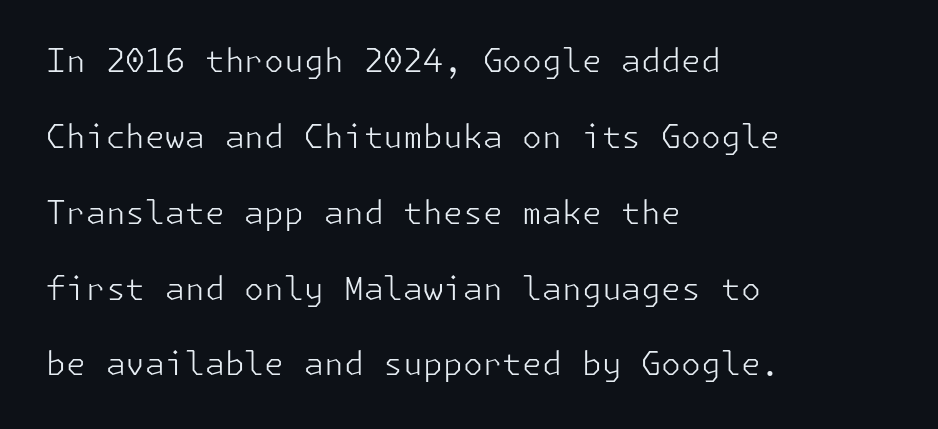
Q: Is the text bold? A: No.
Q: Is the text italic (slanted)? A: No, it is upright.
Q: Is the typeface a serif or a sans-serif typeface? A: Sans-serif.
Q: Is the text underlined? A: No.
Q: How is the paragraph aligned? A: Left-aligned.
Q: Is the spacing between letters normal or unusually wide? A: Normal.
Q: Is the spacing between lines tight, normal or loose? A: Loose.
Q: Width (condensed, normal, or wide)? A: Normal.
Q: Stroke contrast? A: Low.
Q: x-height? A: Medium.
